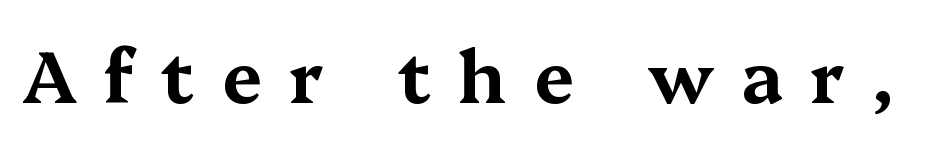
{"serif": "yes", "italic": "no", "width": "wide", "stroke_contrast": "medium", "x_height": "medium", "monospaced": "no", "underline": "no", "letter_spacing": "wide", "letter_spacing_em": 0.38, "glyph_px": 72}
